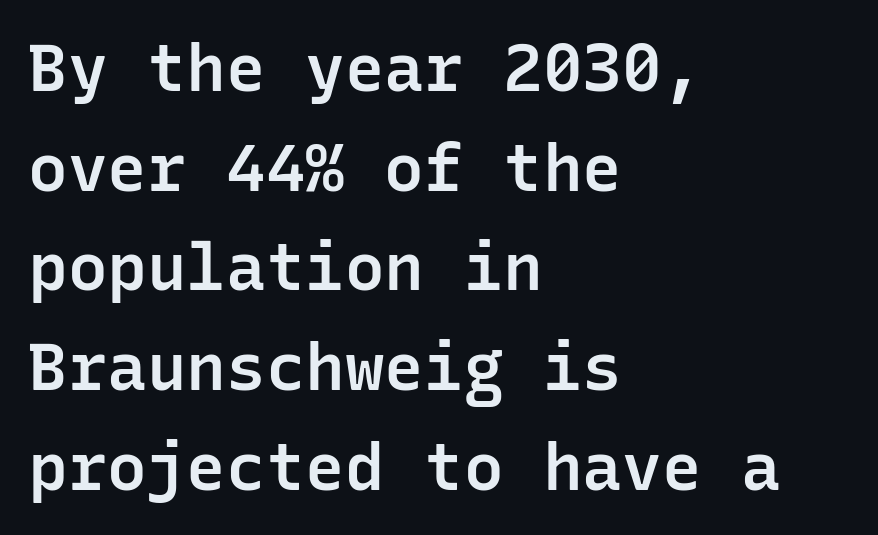
The image shows 66 px semibold sans-serif type, upright, monospaced; set left-aligned, normal line spacing (1.51x), normal letter spacing, not underlined; low stroke contrast and a medium x-height.
